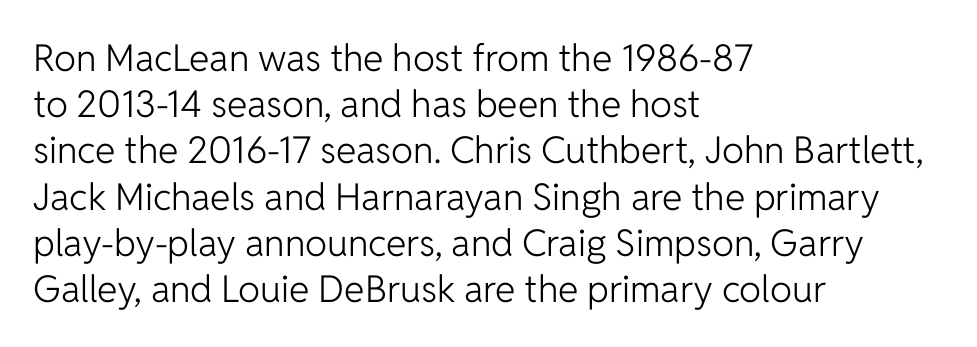
Q: Is the text bold? A: No.
Q: Is the text italic (slanted)? A: No, it is upright.
Q: Is the typeface a serif or a sans-serif typeface? A: Sans-serif.
Q: Is the text underlined? A: No.
Q: How is the paragraph aligned? A: Left-aligned.
Q: Is the spacing between letters normal or unusually wide? A: Normal.
Q: Is the spacing between lines tight, normal or loose? A: Normal.
Q: Width (condensed, normal, or wide)? A: Normal.
Q: Stroke contrast? A: Low.
Q: x-height? A: Medium.
Q: Monospaced? A: No.
